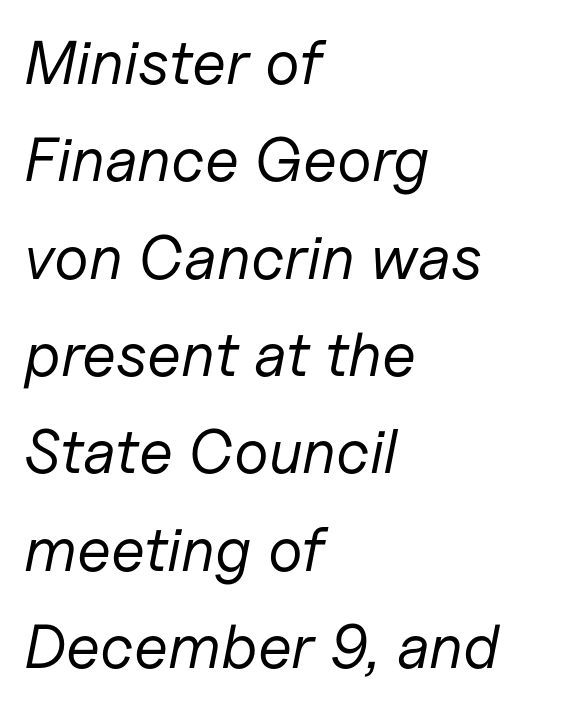
{"italic": "yes", "lean": "right", "slant_degrees": 11, "bold": "no", "weight": "regular", "width": "normal", "stroke_contrast": "low", "x_height": "medium", "monospaced": "no", "underline": "no", "align": "left", "line_spacing": "normal", "line_spacing_ratio": 1.57, "letter_spacing": "normal", "letter_spacing_em": 0.0, "glyph_px": 62}
